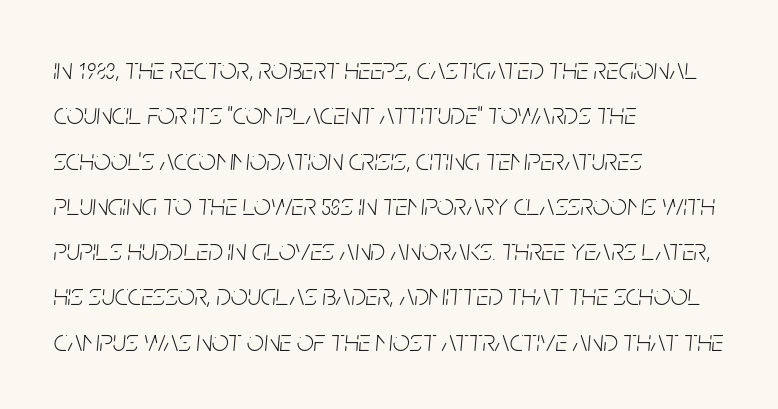
{"italic": "yes", "lean": "right", "slant_degrees": 5, "bold": "no", "weight": "light", "width": "condensed", "stroke_contrast": "low", "x_height": "large", "monospaced": "no", "underline": "no", "align": "left", "line_spacing": "normal", "line_spacing_ratio": 1.51, "letter_spacing": "normal", "letter_spacing_em": 0.0, "glyph_px": 30}
